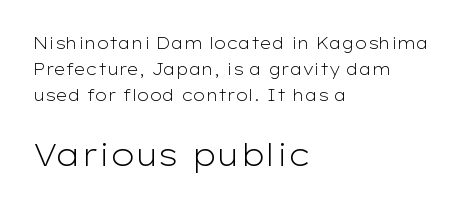
Summary of weight: not heavy and not bold. Here the designer chose a conventional face with non-uniform glyph widths. The specimen omits any rule beneath the text block's lines. Line starts are locked; line ends wander. The lower block of text is set noticeably larger than the block above it.
